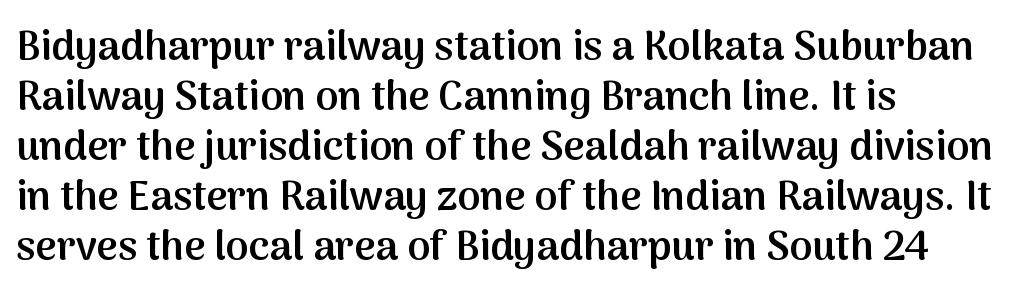
Q: Is the text bold? A: Semi-bold.
Q: Is the text italic (slanted)? A: No, it is upright.
Q: Is the typeface a serif or a sans-serif typeface? A: Sans-serif.
Q: Is the text underlined? A: No.
Q: How is the paragraph aligned? A: Left-aligned.
Q: Is the spacing between letters normal or unusually wide? A: Normal.
Q: Width (condensed, normal, or wide)? A: Normal.
Q: Stroke contrast? A: Medium.
Q: x-height? A: Medium.
Q: Monospaced? A: No.
